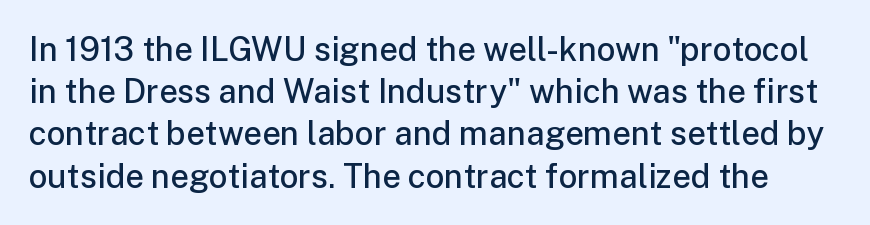
Q: Is the text bold? A: Semi-bold.
Q: Is the text italic (slanted)? A: No, it is upright.
Q: Is the typeface a serif or a sans-serif typeface? A: Sans-serif.
Q: Is the text underlined? A: No.
Q: Is the spacing between letters normal or unusually wide? A: Normal.
Q: Is the spacing between lines tight, normal or loose? A: Normal.
Q: Width (condensed, normal, or wide)? A: Normal.
Q: Stroke contrast? A: Low.
Q: x-height? A: Medium.
Q: Monospaced? A: No.
